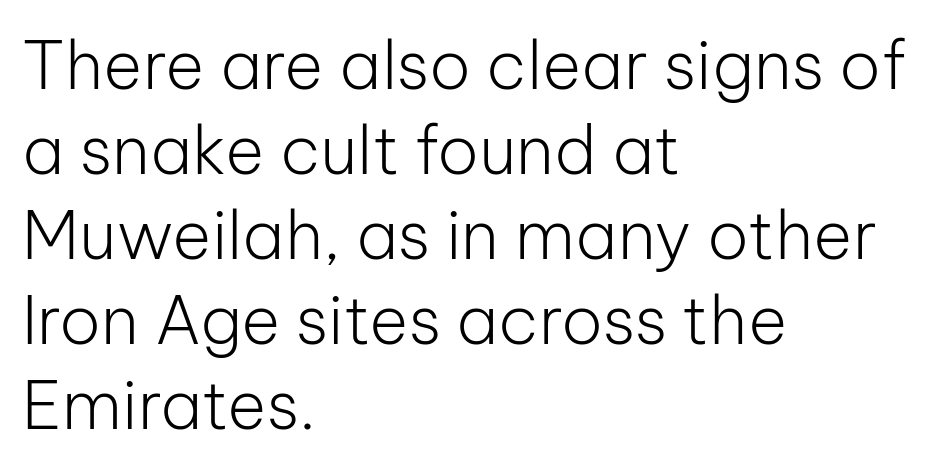
No extra tracking has been applied to these lines. Alignment: flush left. This is sans-serif lettering, the kind often seen on screens and signage. When letters stand straight like this, we call the style roman or upright. No extra ink here — the face is not bold.
